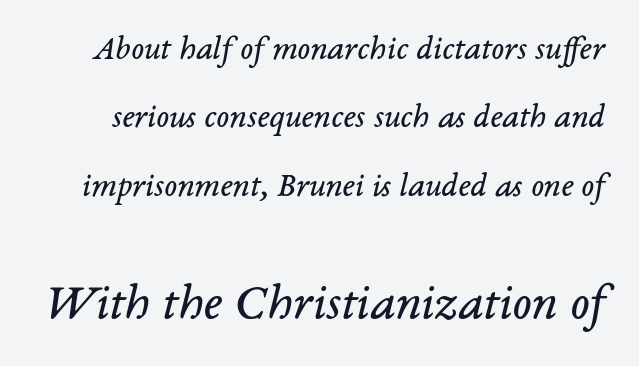
The image shows 51 px regular-weight serif type, italic (leaning right); set loose line spacing (2.01x), normal letter spacing, not underlined; the second (bottom) block is 1.5x larger; low stroke contrast and a medium x-height.
